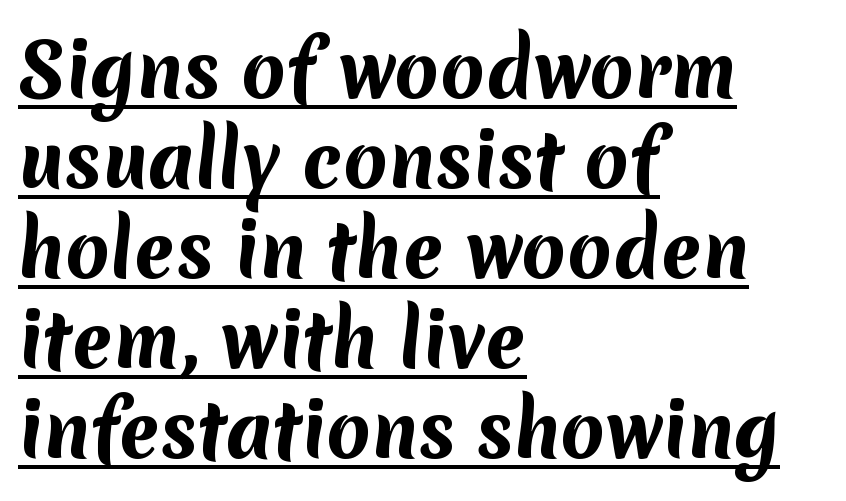
The image shows 72 px bold sans-serif type; set left-aligned, normal line spacing (1.25x), normal letter spacing, underlined; medium stroke contrast and a medium x-height.
